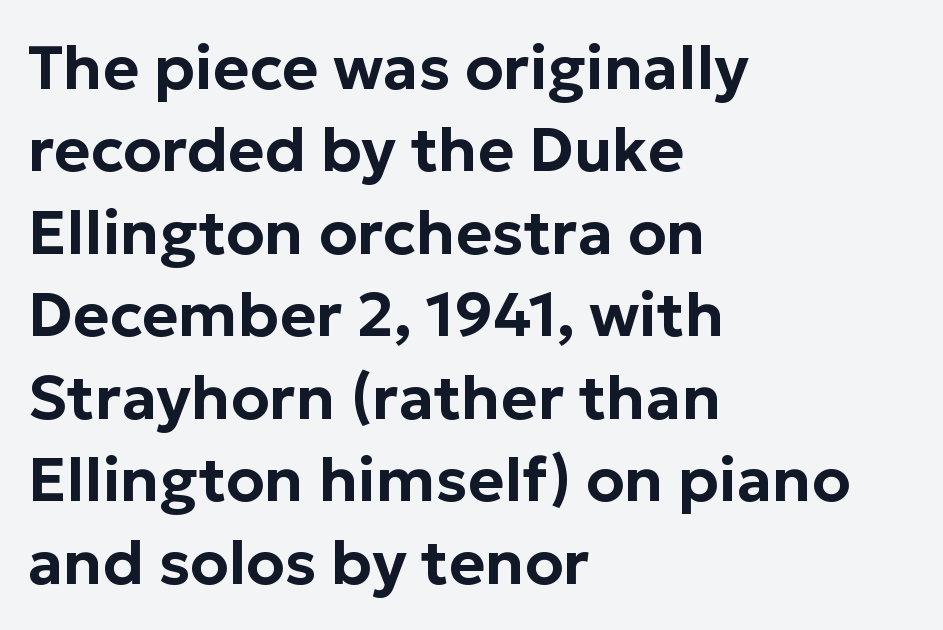
Do the characters align in a grid? No, the font is proportional. The letters stand upright; this is a roman face. Summary of vertical rhythm: regular, with standard interline spacing. Note: no serifs on the glyphs. Standard letterfit; no display-style spreading of the glyphs. Compared with a centered layout, this one pins lines to the left instead.
